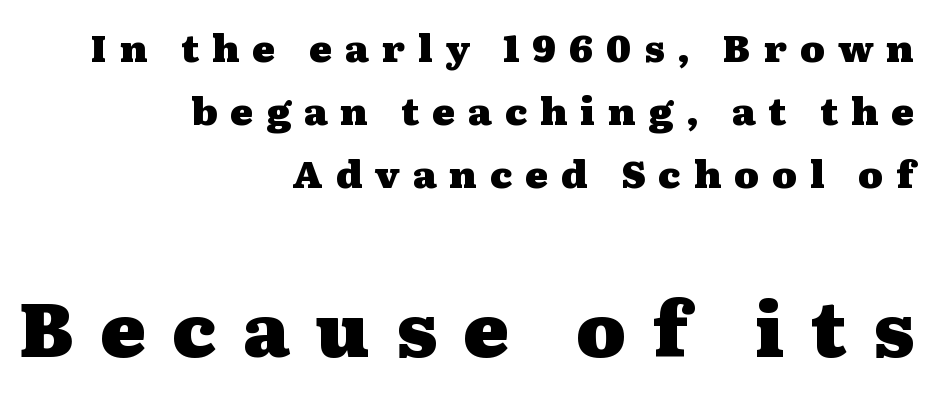
Any mark beneath the type? The region is blank. Each glyph is drawn with heavy, bold strokes. Note the varied advance widths — an 'i' is clearly narrower than an 'm'. The space between consecutive lines is moderate. You can tell from the footed stems that serif type was used.
